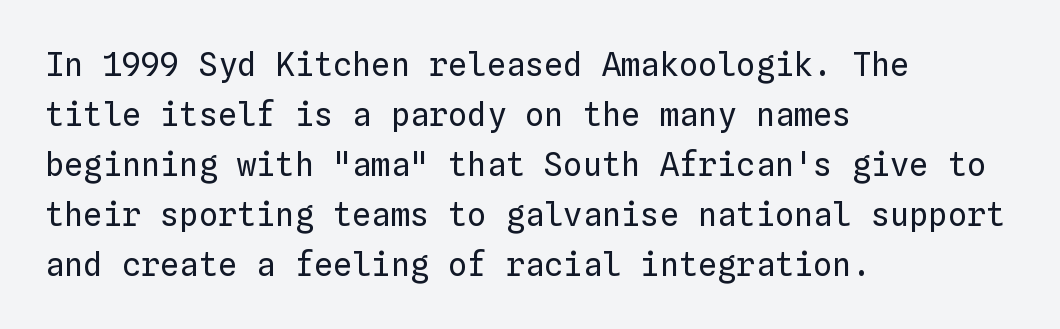
A typesetter would call this zero additional tracking. Tall strokes in this sample are plumb rather than angled. Words float on clear page, feet unadorned. What's the leading like? Ordinary, nothing unusual. Is this a fixed-width face? Yes — each glyph sits in an identical cell. The rendering anchors every line to the left-hand side.
